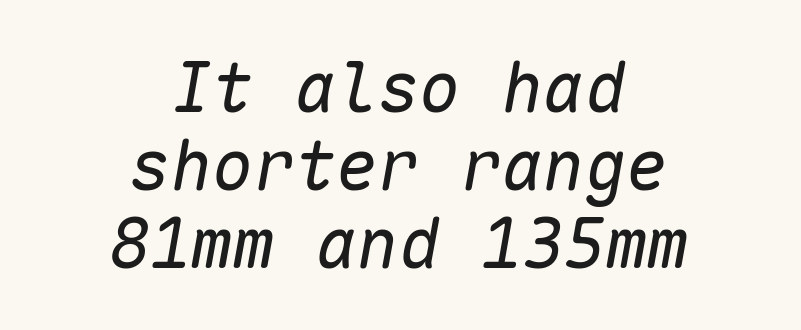
The face looks like a standard text weight, possibly lighter. How would I describe the line gaps? Narrow and economical. Descenders hang freely into open space. The passage shown leans; its letterforms are oblique.
